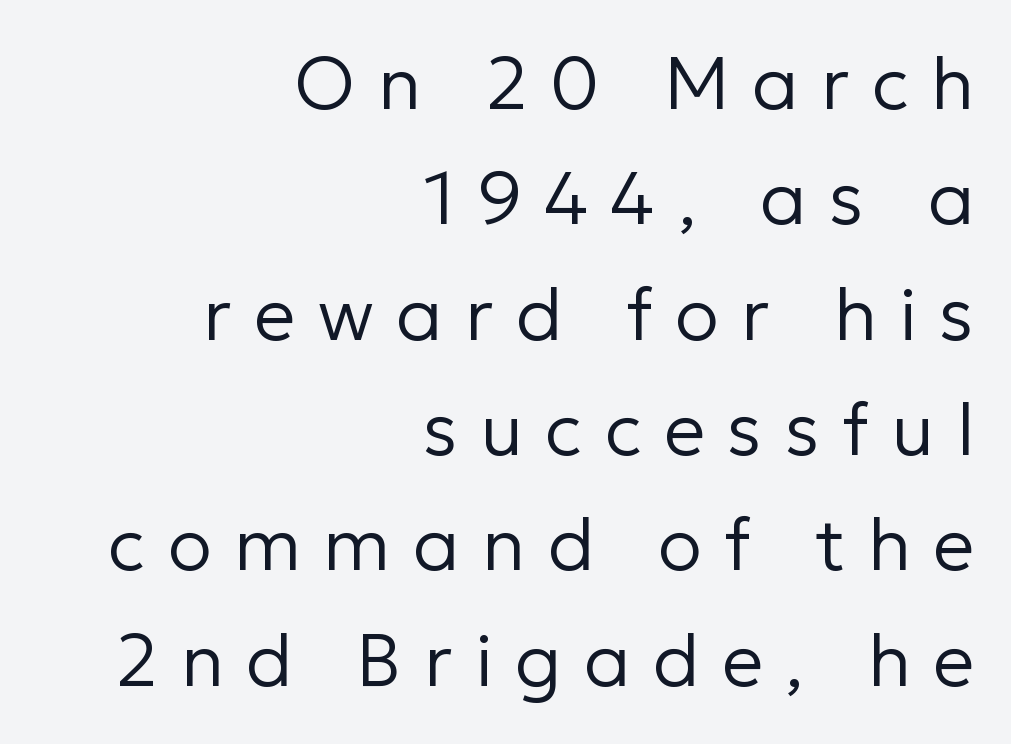
{"serif": "no", "italic": "no", "bold": "no", "weight": "regular", "width": "normal", "stroke_contrast": "low", "x_height": "medium", "monospaced": "no", "underline": "no", "align": "right", "line_spacing": "normal", "line_spacing_ratio": 1.58, "letter_spacing": "wide", "letter_spacing_em": 0.31, "glyph_px": 73}
